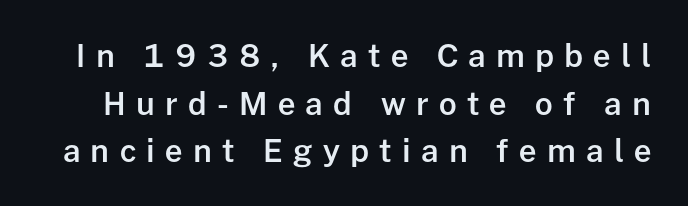
The image shows 31 px semibold sans-serif type, upright; set normal line spacing (1.54x), unusually wide letter spacing (+0.33 em), not underlined; low stroke contrast and a medium x-height.
